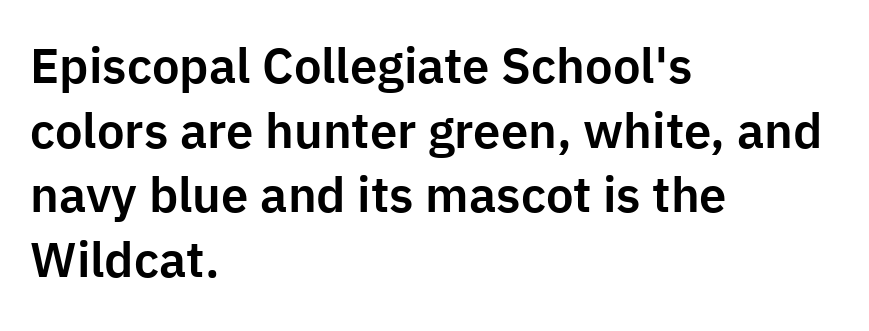
This sample uses an upright cut, with every glyph sitting square on the baseline. Vertical spacing — default. Observe the absence of serifs on each vertical stroke in this sample. The paragraph has a hard left edge and a soft right edge. A clean baseline with only descenders dipping below it. This rendering leaves character spacing at its baseline value.
